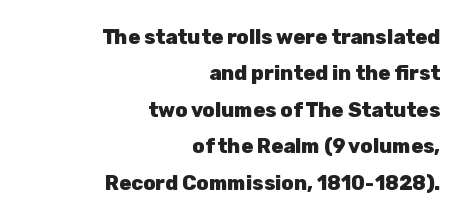
The image shows 20 px bold type, upright; set right-aligned, line spacing 1.82x, normal letter spacing, not underlined.
